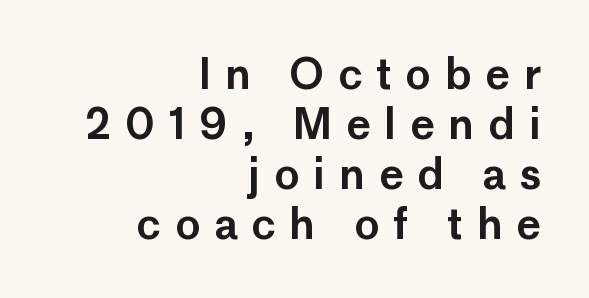
Q: Is the text italic (slanted)? A: No, it is upright.
Q: Is the typeface a serif or a sans-serif typeface? A: Sans-serif.
Q: Is the text underlined? A: No.
Q: How is the paragraph aligned? A: Right-aligned.
Q: Is the spacing between letters normal or unusually wide? A: Unusually wide.
Q: Width (condensed, normal, or wide)? A: Normal.
Q: Stroke contrast? A: Low.
Q: x-height? A: Medium.
Q: Monospaced? A: No.
